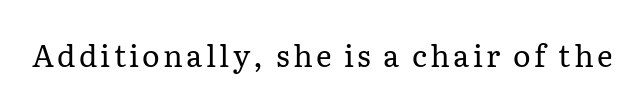
The weight would be labelled regular, book, light, or lighter still. Unmarked baselines from the first word to the last. Each letter keeps its own natural width here, so spacing adapts to shape. Stroke terminals: seriffed.
